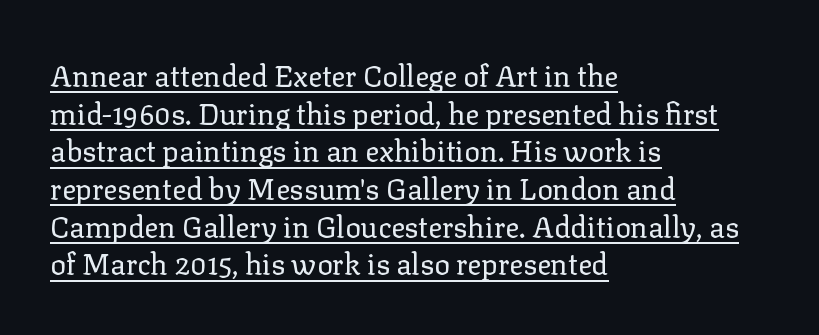
Letter spacing: default. The rag falls on the right side of this text block. The lines sit at an ordinary, default distance from one another. A typesetter would label this face a serif. Spacing verdict: proportional, widths tailored to each character.
